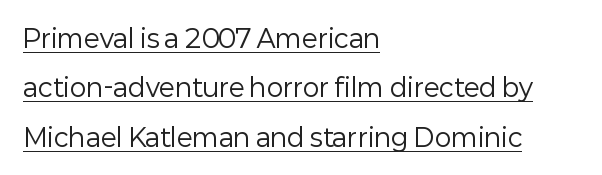
Q: Is the text bold? A: No.
Q: Is the text italic (slanted)? A: No, it is upright.
Q: Is the text underlined? A: Yes.
Q: How is the paragraph aligned? A: Left-aligned.
Q: Is the spacing between letters normal or unusually wide? A: Normal.
Q: Is the spacing between lines tight, normal or loose? A: Loose.
